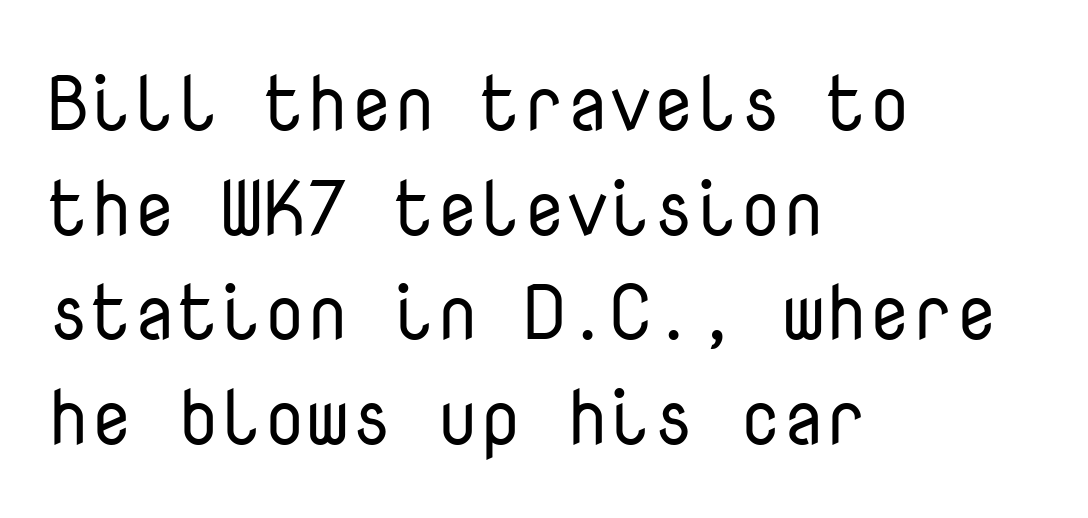
Layout note: lines flush left. No feet cap the strokes, marking this as sans-serif type. The passage shown is not bold in any degree. Each letter, wide or thin by design, is forced into the same width here.
